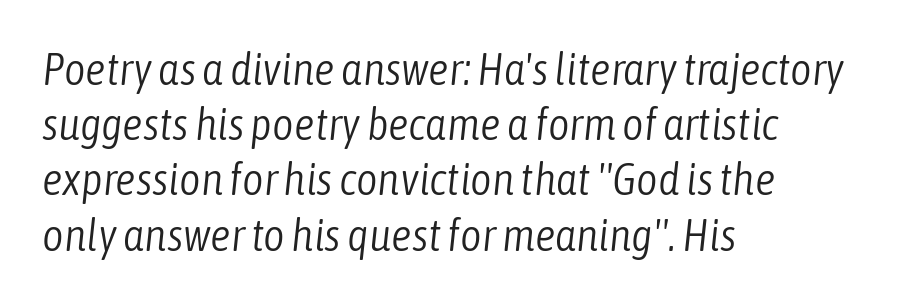
Which margin do the lines hug? The left one — the right edge is uneven. Character widths vary here, with narrow letters taking less room than wide ones. Look at the tracking — it's just the regular setting, nothing added. The font is comparable to plain body text, perhaps lighter. Beneath every word, the page is bare. It's the slanting kind of type.
